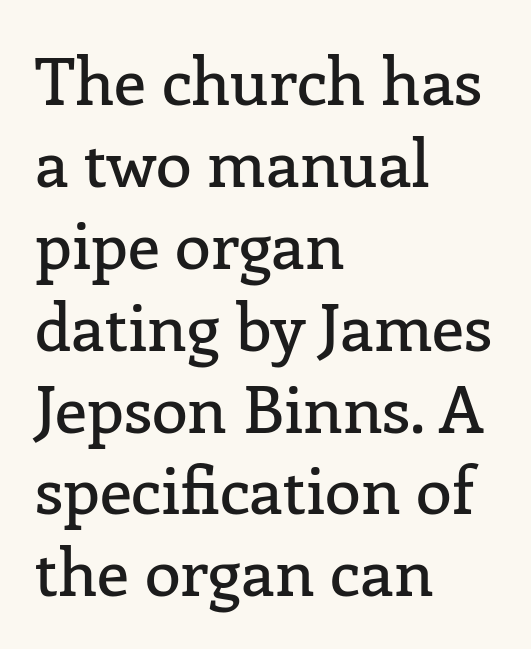
The image shows 65 px serif type, upright; set left-aligned, normal line spacing (1.26x), normal letter spacing, not underlined; low stroke contrast and a medium x-height.
